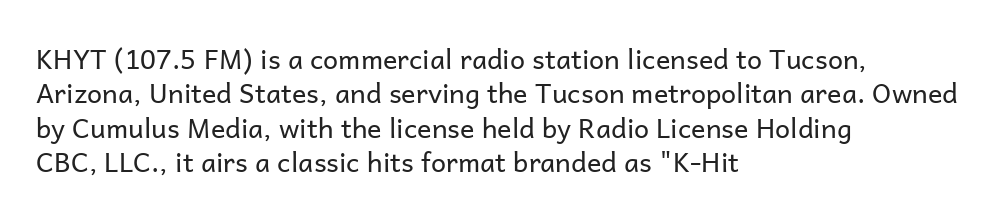
The image shows 27 px text type, upright; set left-aligned, normal line spacing (1.27x), normal letter spacing, not underlined.
